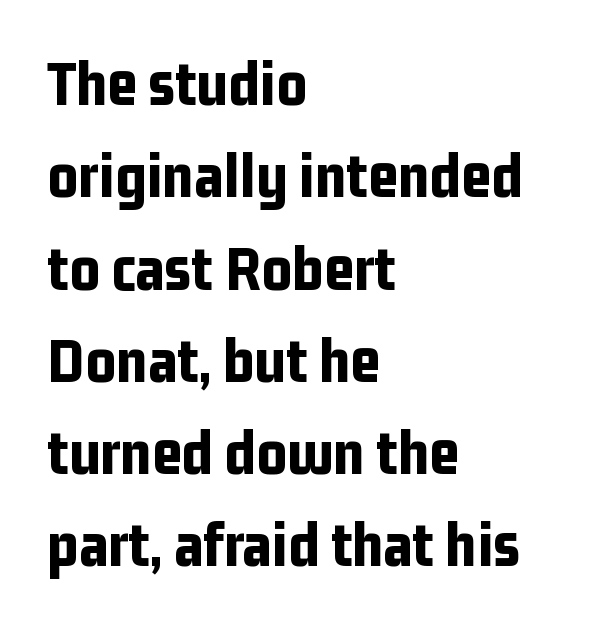
{"serif": "no", "italic": "no", "bold": "yes", "weight": "bold", "width": "condensed", "stroke_contrast": "low", "x_height": "medium", "monospaced": "no", "underline": "no", "align": "left", "line_spacing": "normal", "line_spacing_ratio": 1.42, "letter_spacing": "normal", "letter_spacing_em": 0.0, "glyph_px": 65}
